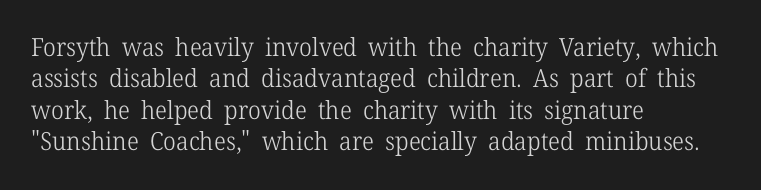
No letter is thick-stroked: the sample isn't bold. This is roman type, the default non-slanted kind. One glance says typical: line gaps are just what's usual. Plain, unruled lines of type. This sample is left-justified, so line endings fall wherever the words run out.
